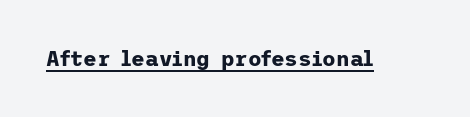
{"italic": "no", "bold": "yes", "underline": "yes", "letter_spacing": "normal", "letter_spacing_em": 0.0, "glyph_px": 21}
